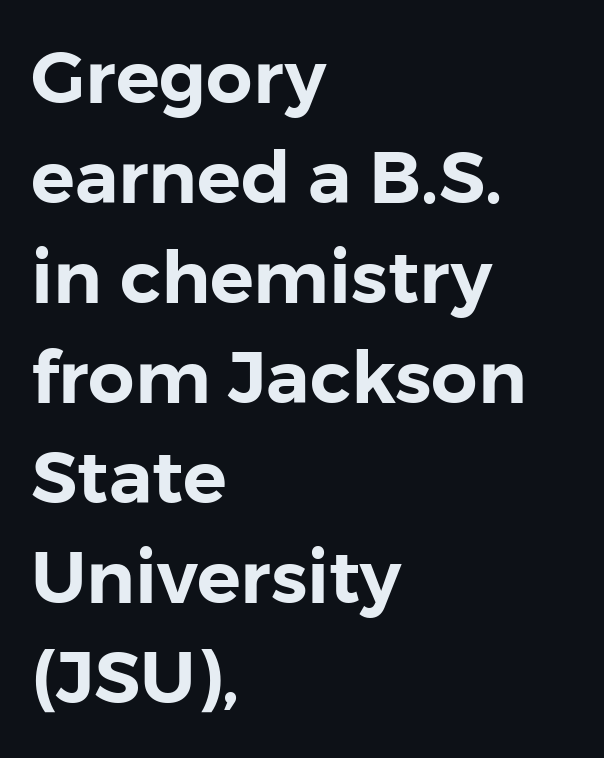
Reading down the block, your eye returns to a fixed left position each line. Is the letter spacing exaggerated? No — it looks like the ordinary default. Do the characters align in a grid? No, the font is proportional. The lettering holds an erect, upright posture throughout. Type style note: lacks serifs. Nobody drew a line under any word here.
